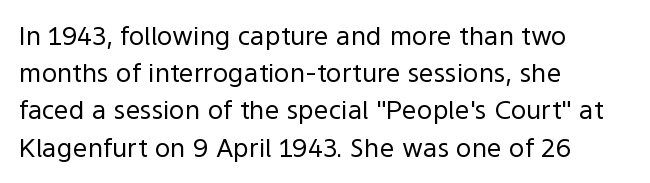
Q: Is the text bold? A: No.
Q: Is the text italic (slanted)? A: No, it is upright.
Q: Is the text underlined? A: No.
Q: How is the paragraph aligned? A: Left-aligned.
Q: Is the spacing between letters normal or unusually wide? A: Normal.
Q: Is the spacing between lines tight, normal or loose? A: Normal.
